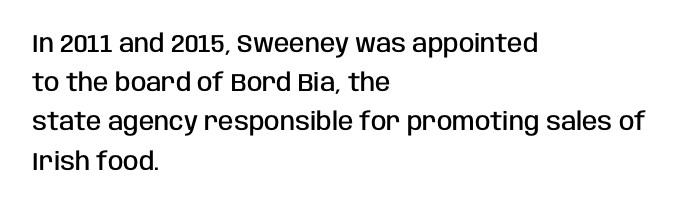
A bare baseline throughout the passage. The sample has been set in demibold, a notch under bold. The paragraph shown leans on its left margin. When letters stand straight like this, we call the style roman or upright. The space between consecutive lines is moderate.
